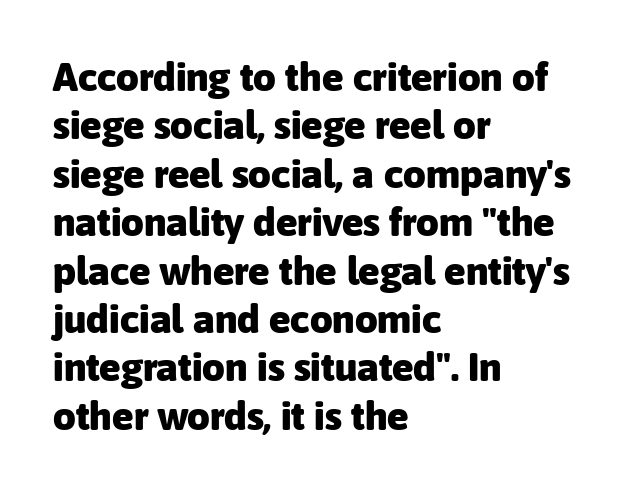
Each glyph is drawn with heavy, bold strokes. This is the regular roman posture of the typeface. Do the characters align in a grid? No, the font is proportional. The glyphs are unaccompanied by any horizontal stroke below them. Type style note: lacks serifs. Every row of glyphs begins at an identical x-position on the left.
